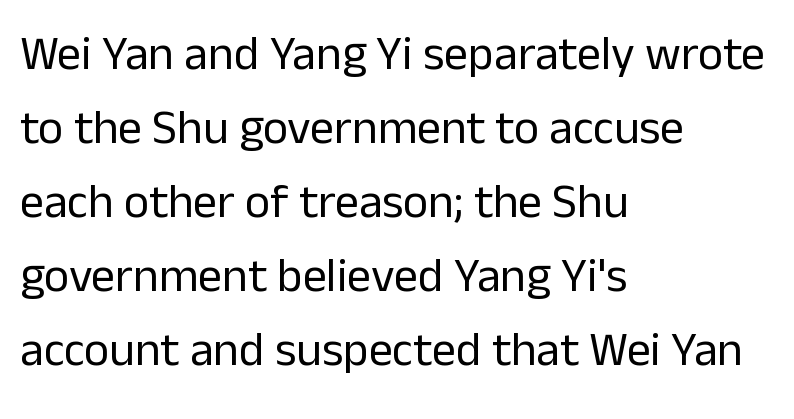
Q: Is the text bold? A: No.
Q: Is the text italic (slanted)? A: No, it is upright.
Q: Is the typeface a serif or a sans-serif typeface? A: Sans-serif.
Q: Is the text underlined? A: No.
Q: How is the paragraph aligned? A: Left-aligned.
Q: Is the spacing between letters normal or unusually wide? A: Normal.
Q: Is the spacing between lines tight, normal or loose? A: Normal.
Q: Width (condensed, normal, or wide)? A: Normal.
Q: Stroke contrast? A: Low.
Q: x-height? A: Medium.
Q: Monospaced? A: No.
